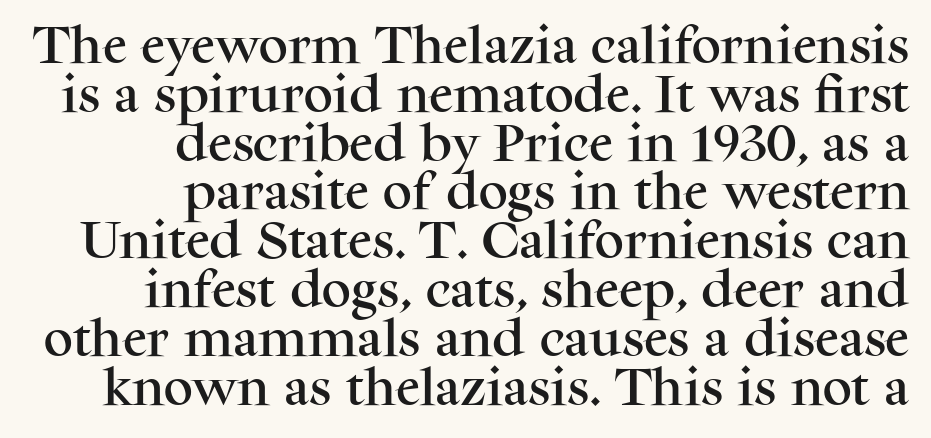
The image shows 41 px serif type, upright; set right-aligned, line spacing 1.19x, normal letter spacing, not underlined; medium stroke contrast and a medium x-height.
